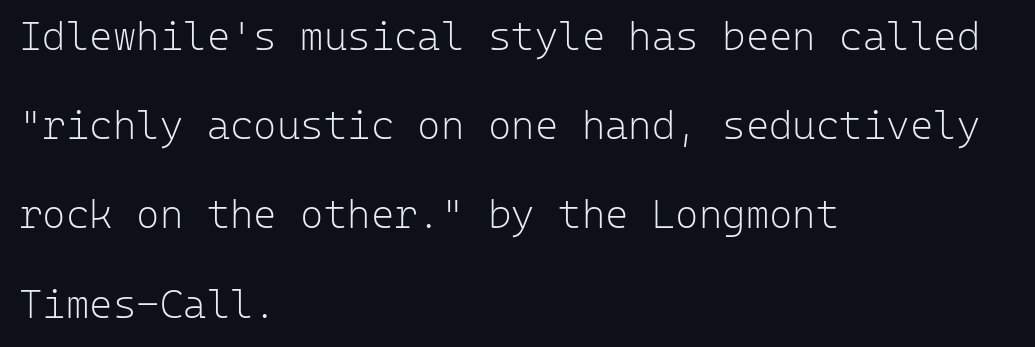
Check the space under the baseline: it is left empty. The font family rendered here belongs to the sans-serif group. Spacing verdict: monospaced, one width for all characters. What's the leading like? Stretched, with rows far apart. The cut favours lightness, reaching ordinary text weight at its darkest.
